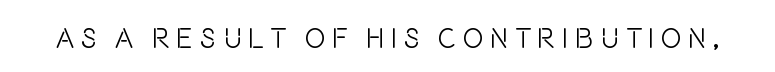
The image shows 28 px light, condensed sans-serif type, upright; set unusually wide letter spacing (+0.23 em), not underlined; low stroke contrast and a large x-height.
